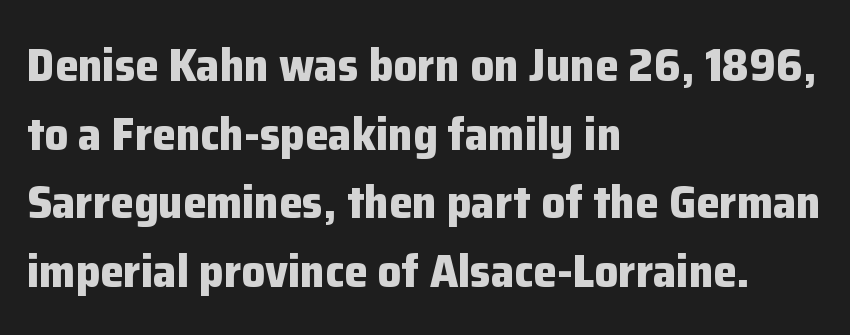
No word sits above an underline. If you drew a ruler down the left edge, every line would touch it. Compared with typical paragraphs, the rows here are spaced about the same. No feet cap the strokes, marking this as sans-serif type. You can tell it's not italic because the verticals are truly vertical.
